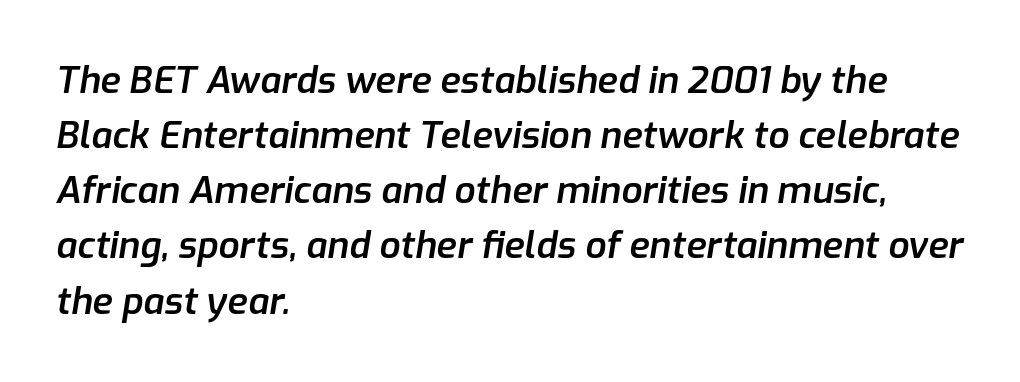
{"italic": "yes", "lean": "right", "slant_degrees": 9, "bold": "semi", "weight": "semibold", "width": "normal", "stroke_contrast": "low", "x_height": "medium", "monospaced": "no", "underline": "no", "align": "left", "line_spacing": "normal", "line_spacing_ratio": 1.49, "letter_spacing": "normal", "letter_spacing_em": 0.0, "glyph_px": 37}
